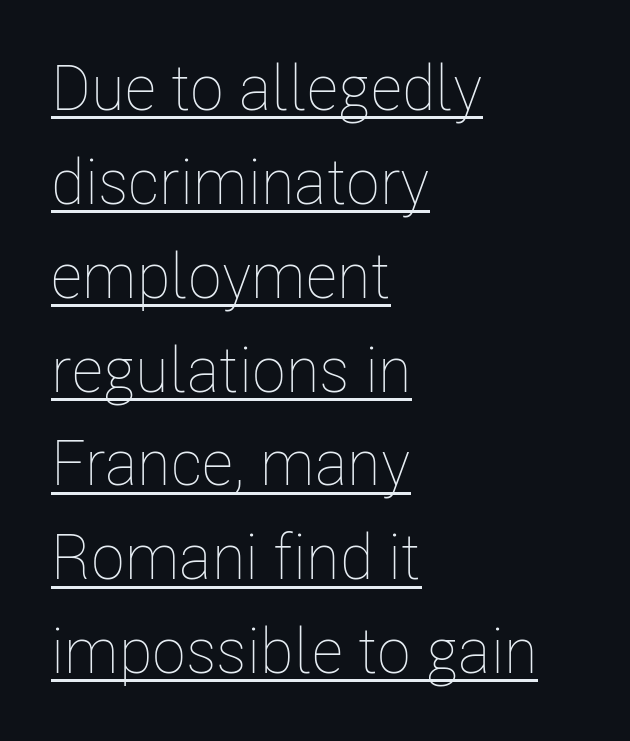
{"italic": "no", "bold": "no", "weight": "thin", "width": "condensed", "stroke_contrast": "low", "x_height": "medium", "monospaced": "no", "underline": "yes", "align": "left", "line_spacing": "normal", "line_spacing_ratio": 1.49, "letter_spacing": "normal", "letter_spacing_em": 0.0, "glyph_px": 63}
